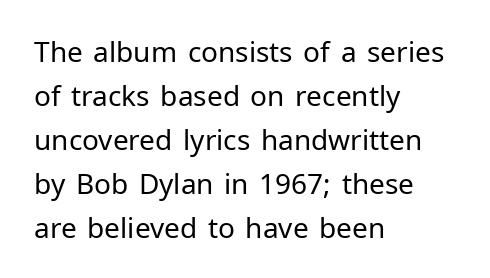
Q: Is the text bold? A: No.
Q: Is the text italic (slanted)? A: No, it is upright.
Q: Is the typeface a serif or a sans-serif typeface? A: Sans-serif.
Q: Is the text underlined? A: No.
Q: How is the paragraph aligned? A: Left-aligned.
Q: Is the spacing between letters normal or unusually wide? A: Normal.
Q: Is the spacing between lines tight, normal or loose? A: Normal.
Q: Width (condensed, normal, or wide)? A: Normal.
Q: Stroke contrast? A: Low.
Q: x-height? A: Medium.
Q: Monospaced? A: No.
